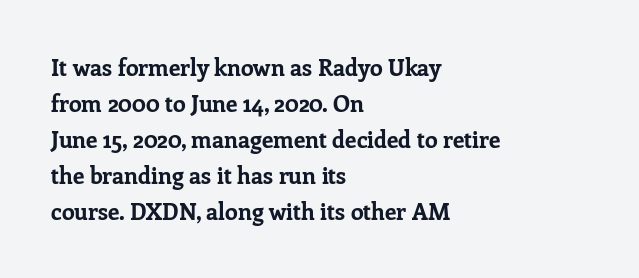
Notice how descenders clear the ascenders below comfortably — that's standard leading. The sample has been set heavy, in full bold. Italic? Not at all — the glyphs are vertical. A bare baseline throughout the passage. The rag falls on the right side of this text block. Inter-character spacing is left at the font's built-in metrics.
